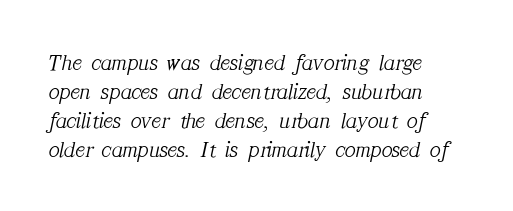
Standard letterfit; no display-style spreading of the glyphs. There's an unmistakable incline to the writing here. Left-aligned paragraph, ragged on the right. This is not heavy type; no bold has been used. Interline gaps are of average width in this sample. The foot of each line stays bare and open.
